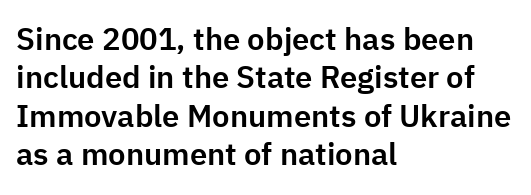
Each letter keeps its own natural width here, so spacing adapts to shape. The setting favours the left margin, as ordinary paragraphs usually do. The type is set solid horizontally, with unmodified tracking. Does the type have serifs? No, each stem ends abruptly.
